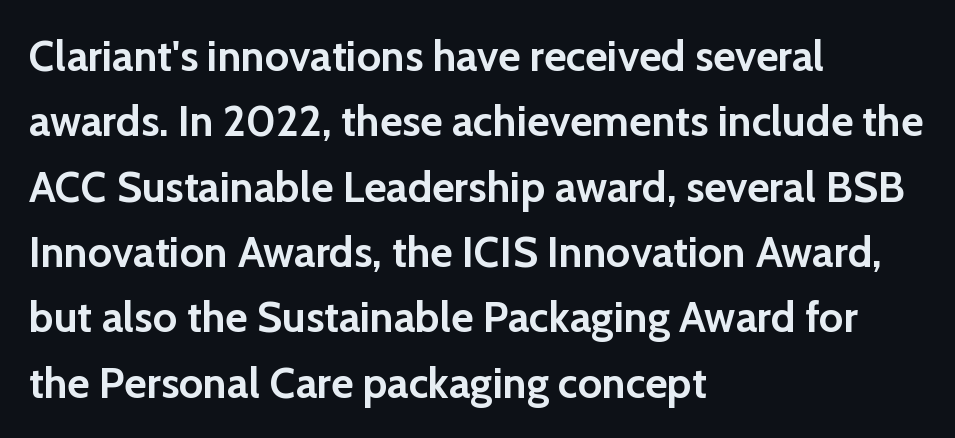
The compositor pushed each line to the left boundary. Do the characters align in a grid? No, the font is proportional. Line spacing here is normal. Letter spacing: default.
